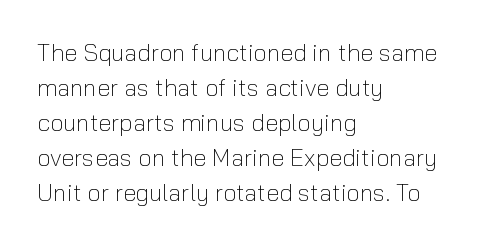
Q: Is the text bold? A: No.
Q: Is the text italic (slanted)? A: No, it is upright.
Q: Is the text underlined? A: No.
Q: How is the paragraph aligned? A: Left-aligned.
Q: Is the spacing between letters normal or unusually wide? A: Normal.
Q: Is the spacing between lines tight, normal or loose? A: Normal.
